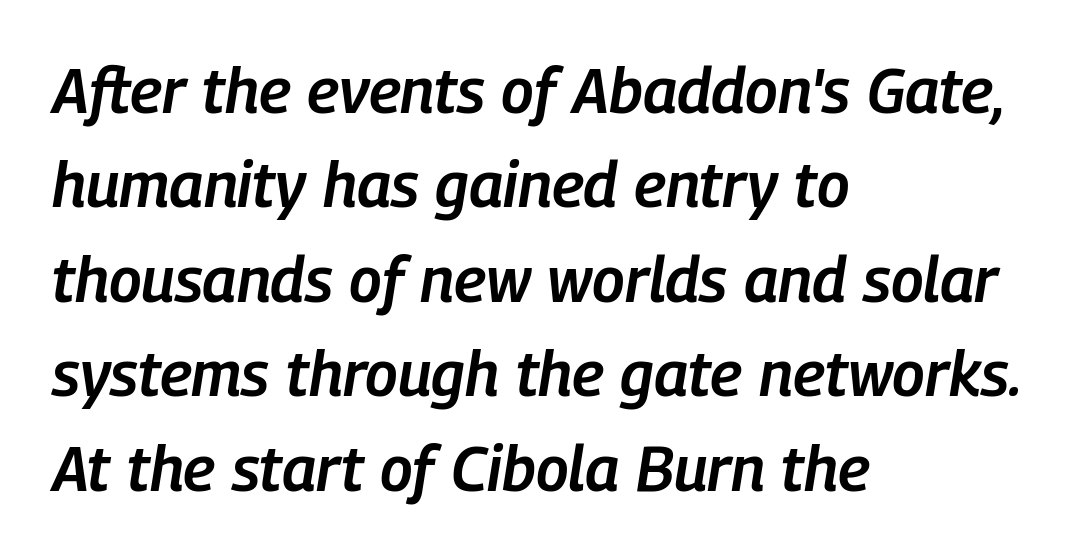
Q: Is the text bold? A: Semi-bold.
Q: Is the text italic (slanted)? A: Yes, it leans right by about 9 degrees.
Q: Is the text underlined? A: No.
Q: How is the paragraph aligned? A: Left-aligned.
Q: Is the spacing between letters normal or unusually wide? A: Normal.
Q: Is the spacing between lines tight, normal or loose? A: Normal.
Q: Width (condensed, normal, or wide)? A: Condensed.
Q: Stroke contrast? A: Low.
Q: x-height? A: Medium.
Q: Monospaced? A: No.
